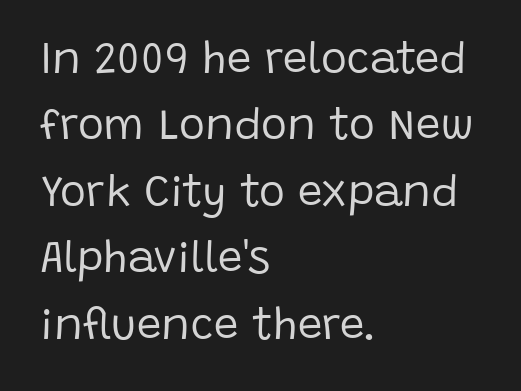
{"serif": "no", "italic": "no", "bold": "no", "weight": "regular", "width": "normal", "stroke_contrast": "low", "x_height": "large", "monospaced": "no", "underline": "no", "align": "left", "line_spacing": "normal", "line_spacing_ratio": 1.51, "letter_spacing": "normal", "letter_spacing_em": 0.0, "glyph_px": 44}
